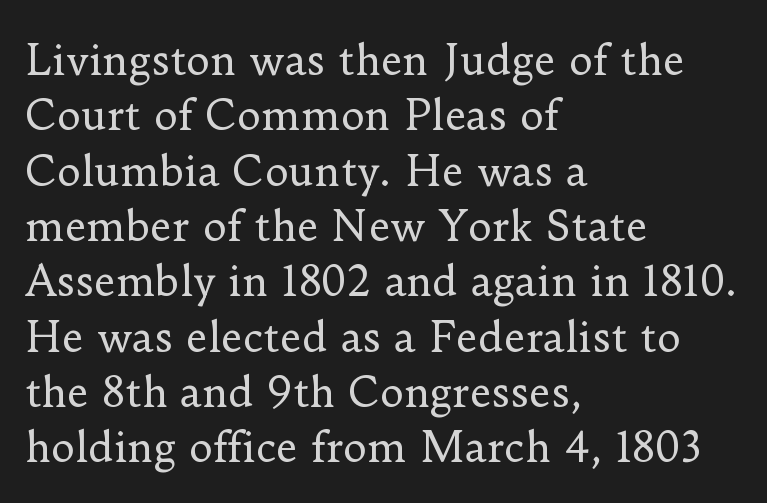
The image shows 41 px regular-weight serif type, upright; set left-aligned, normal line spacing (1.35x), normal letter spacing, not underlined; low stroke contrast and a small x-height.
